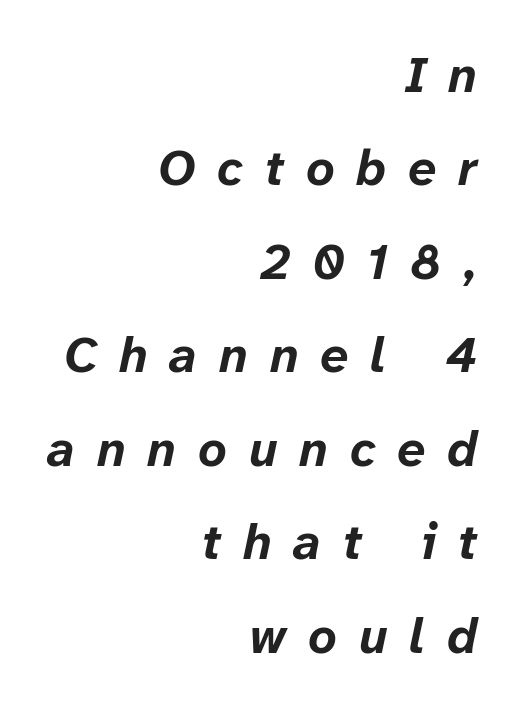
The image shows 50 px bold type, italic (leaning right); set right-aligned, line spacing 1.87x, unusually wide letter spacing (+0.44 em), not underlined; low stroke contrast and a medium x-height.
